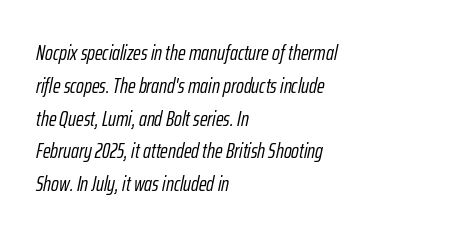
The image shows 21 px text type, italic (leaning right); set left-aligned, normal line spacing (1.56x), normal letter spacing, not underlined.
